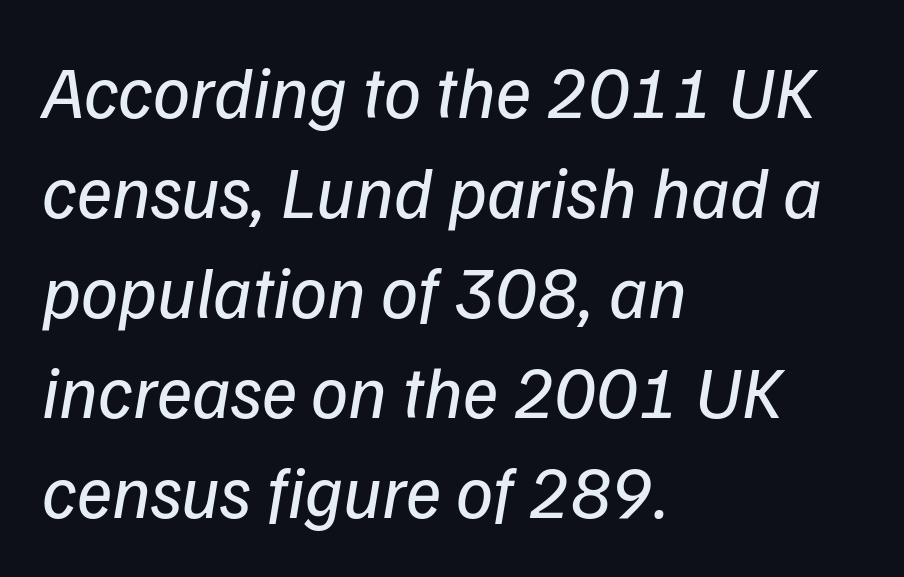
Note the varied advance widths — an 'i' is clearly narrower than an 'm'. The glyphs are unaccompanied by any horizontal stroke below them. Vertical spacing — default. Letterform terminals end flat and unadorned throughout the passage. Bold? No — there's no thickening of the strokes. Nobody touched the tracking dial on this one.
